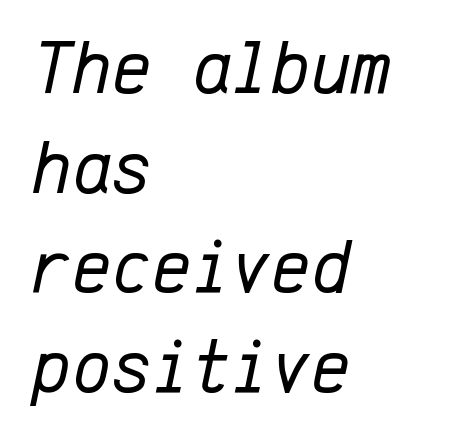
These lines stack with their left ends in a neat column. How would I describe the line gaps? Plain and ordinary. Tracking here is standard; glyphs follow each other at the usual distance. Characters are canted at an angle relative to the baseline's perpendicular.
